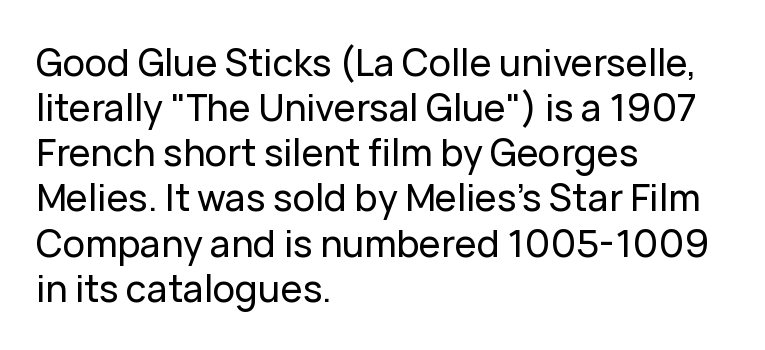
Q: Is the text italic (slanted)? A: No, it is upright.
Q: Is the typeface a serif or a sans-serif typeface? A: Sans-serif.
Q: Is the text underlined? A: No.
Q: How is the paragraph aligned? A: Left-aligned.
Q: Is the spacing between letters normal or unusually wide? A: Normal.
Q: Width (condensed, normal, or wide)? A: Normal.
Q: Stroke contrast? A: Low.
Q: x-height? A: Medium.
Q: Monospaced? A: No.
